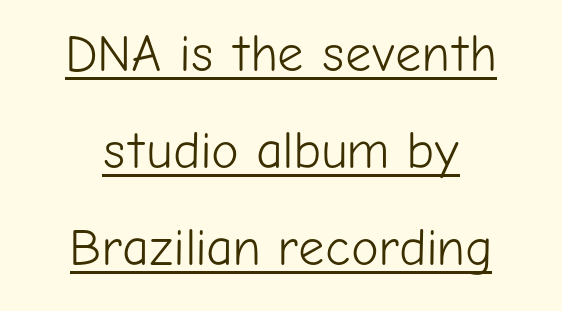
The image shows 52 px light sans-serif type, upright; set centered, line spacing 1.87x, normal letter spacing, underlined; low stroke contrast and a medium x-height.
